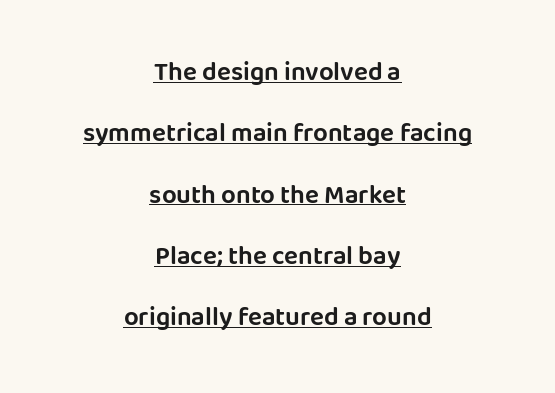
Q: Is the text italic (slanted)? A: No, it is upright.
Q: Is the text underlined? A: Yes.
Q: How is the paragraph aligned? A: Centered.
Q: Is the spacing between letters normal or unusually wide? A: Normal.
Q: Is the spacing between lines tight, normal or loose? A: Loose.
